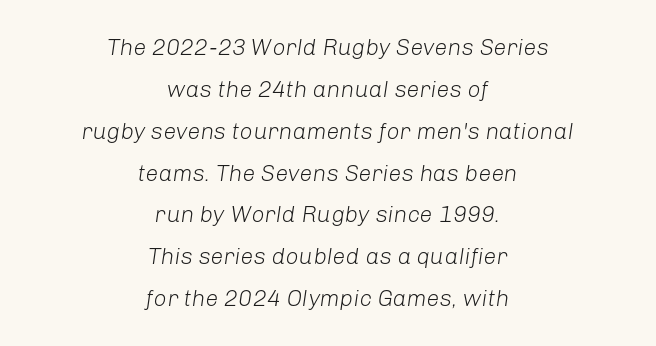
{"italic": "yes", "lean": "right", "slant_degrees": 8, "bold": "no", "underline": "no", "align": "center", "line_spacing_ratio": 1.82, "letter_spacing": "normal", "letter_spacing_em": 0.0, "glyph_px": 23}
